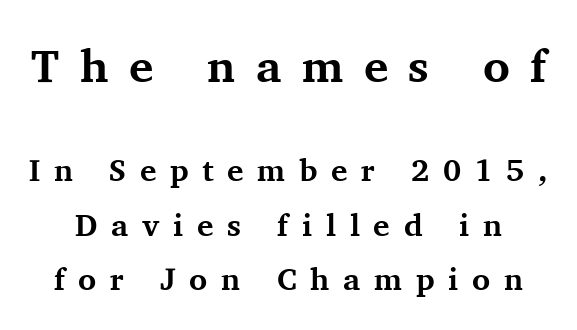
{"serif": "yes", "italic": "no", "bold": "yes", "weight": "bold", "width": "normal", "stroke_contrast": "medium", "x_height": "medium", "monospaced": "no", "underline": "no", "line_spacing_ratio": 1.75, "letter_spacing": "wide", "letter_spacing_em": 0.44, "larger_block": "first", "size_ratio": 1.48, "glyph_px": 46}
